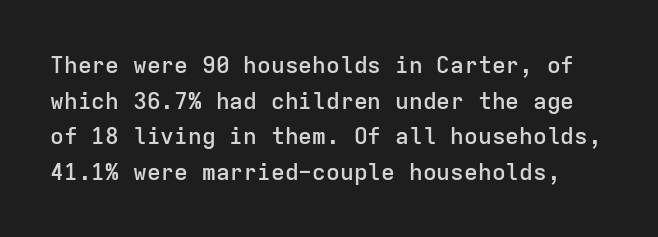
{"italic": "no", "bold": "semi", "underline": "no", "line_spacing": "normal", "line_spacing_ratio": 1.55, "letter_spacing": "normal", "letter_spacing_em": 0.0, "glyph_px": 23}
